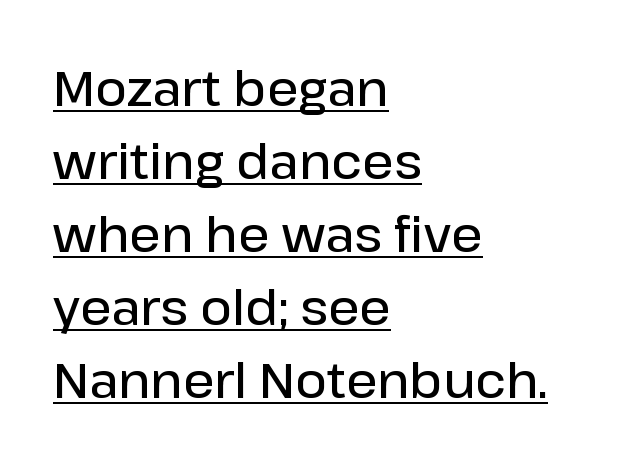
When letters stand straight like this, we call the style roman or upright. On the weight axis this lands at semibold, roughly 600. This sample has the flowing, uneven cadence of proportional lettering. Looks like someone drew a line under every word here.
